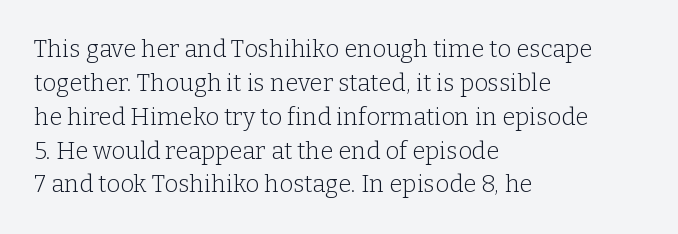
{"italic": "no", "bold": "no", "underline": "no", "align": "left", "line_spacing": "normal", "line_spacing_ratio": 1.41, "letter_spacing": "normal", "letter_spacing_em": 0.0, "glyph_px": 24}
